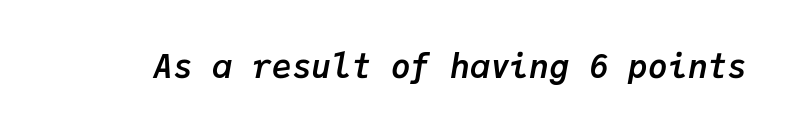
{"italic": "yes", "lean": "right", "slant_degrees": 9, "bold": "yes", "weight": "semibold", "width": "normal", "stroke_contrast": "low", "x_height": "medium", "monospaced": "yes", "underline": "no", "letter_spacing": "normal", "letter_spacing_em": 0.0, "glyph_px": 33}
